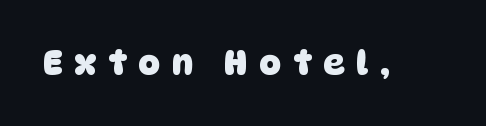
Q: Is the text bold? A: Yes.
Q: Is the typeface a serif or a sans-serif typeface? A: Sans-serif.
Q: Is the text underlined? A: No.
Q: Is the spacing between letters normal or unusually wide? A: Unusually wide.
Q: Width (condensed, normal, or wide)? A: Normal.
Q: Stroke contrast? A: Low.
Q: x-height? A: Large.
Q: Monospaced? A: No.
